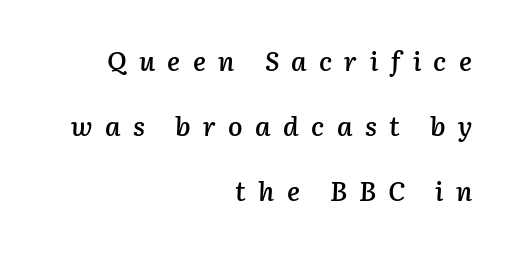
Tracking value appears strongly positive — letters spread wide. Bare-footed words on every line. The passage shown stacks its lines with a broad gap. Rendered with sloped, italic letterforms. Semibold letterforms, between regular and bold.
